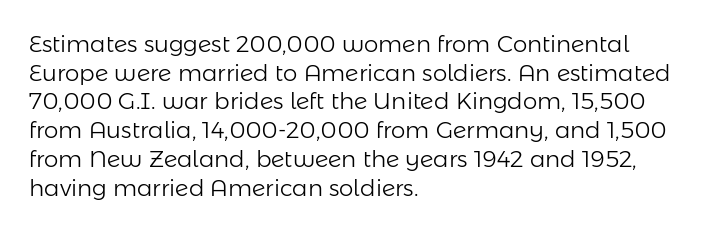
{"italic": "no", "bold": "no", "underline": "no", "align": "left", "line_spacing": "normal", "line_spacing_ratio": 1.25, "letter_spacing": "normal", "letter_spacing_em": 0.0, "glyph_px": 23}
